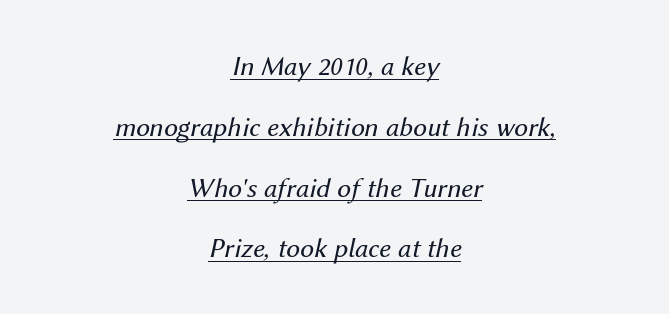
Q: Is the text bold? A: No.
Q: Is the text italic (slanted)? A: Yes, it leans right by about 12 degrees.
Q: Is the text underlined? A: Yes.
Q: How is the paragraph aligned? A: Centered.
Q: Is the spacing between letters normal or unusually wide? A: Normal.
Q: Is the spacing between lines tight, normal or loose? A: Loose.
Q: Width (condensed, normal, or wide)? A: Normal.
Q: Stroke contrast? A: Medium.
Q: x-height? A: Medium.
Q: Monospaced? A: No.
